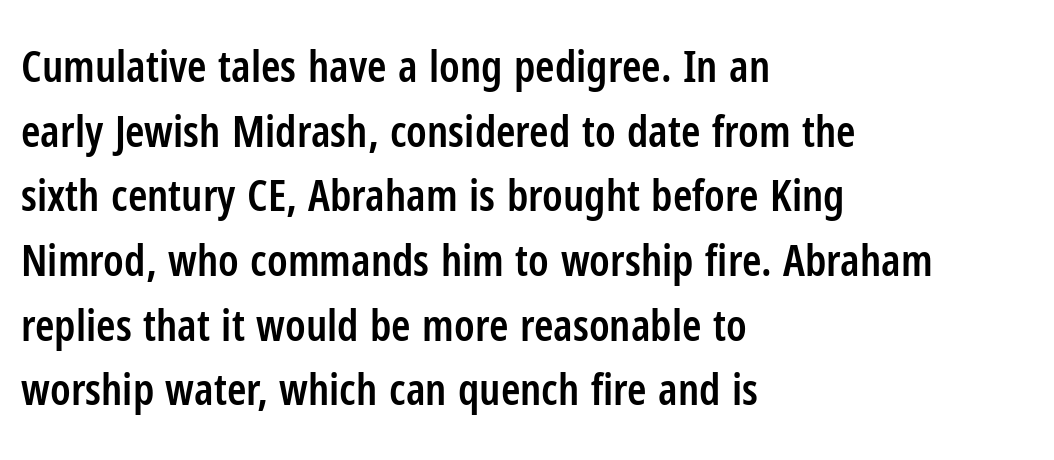
Students, note that the glyphs here touch the page at normal intervals. A typesetter would call this proportional, since set widths differ per character. The foot of each line stays bare and open. This rendering uses left alignment, leaving the right contour irregular.
